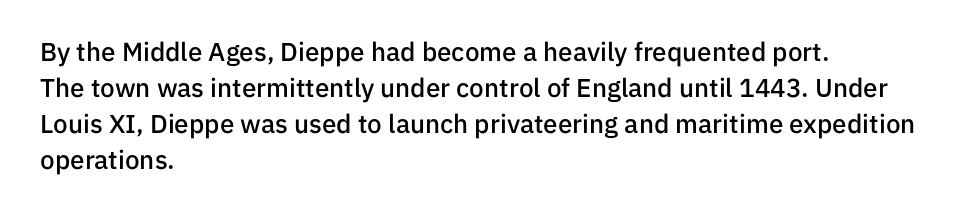
The glyphs have the mass of a demibold cut, below bold. The rendering uses a moderate line-height, typical for paragraphs. Here the glyphs are tracked normally, forming tight word shapes. The rag falls on the right side of this text block.
